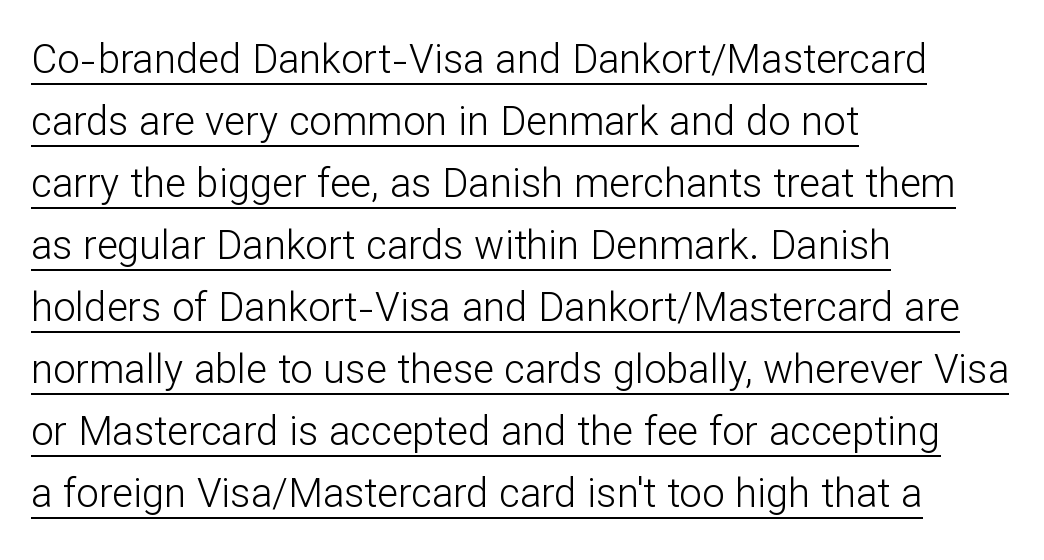
{"serif": "no", "italic": "no", "bold": "no", "weight": "light", "width": "normal", "stroke_contrast": "low", "x_height": "medium", "monospaced": "no", "underline": "yes", "align": "left", "line_spacing": "normal", "line_spacing_ratio": 1.55, "letter_spacing": "normal", "letter_spacing_em": 0.0, "glyph_px": 40}
